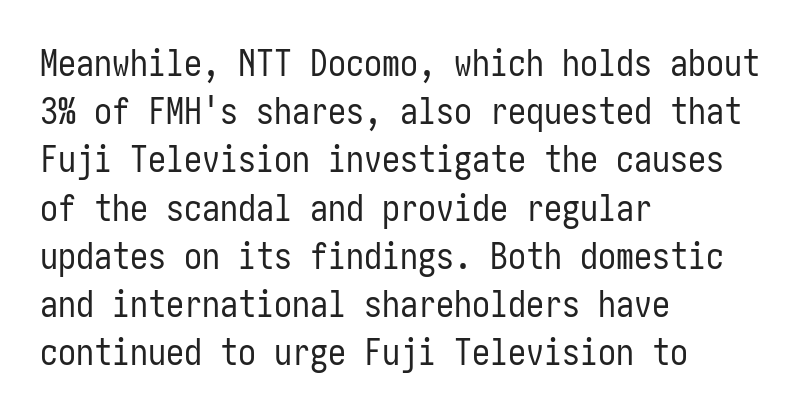
The image shows 36 px regular-weight, condensed sans-serif type, upright; set left-aligned, normal line spacing (1.34x), normal letter spacing, not underlined; low stroke contrast and a medium x-height.
